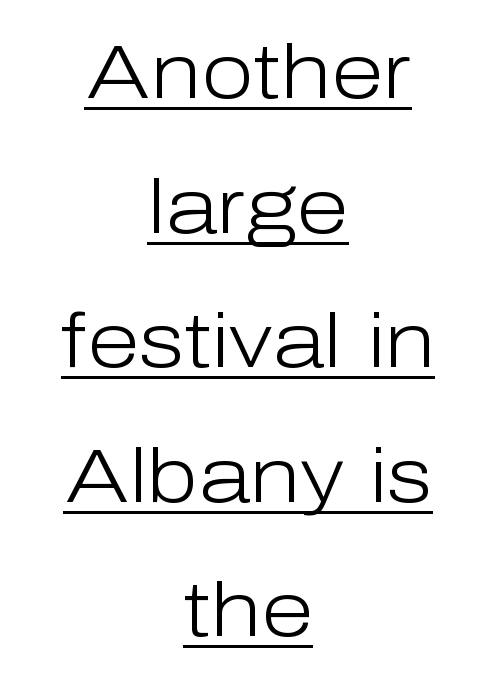
Quick note: underline on. Bold? No — there's no thickening of the strokes. Students, note that the glyphs here touch the page at normal intervals. Each letter's strokes conclude bluntly, with no projecting serifs. This sample is center-justified, so both line endings float freely.
